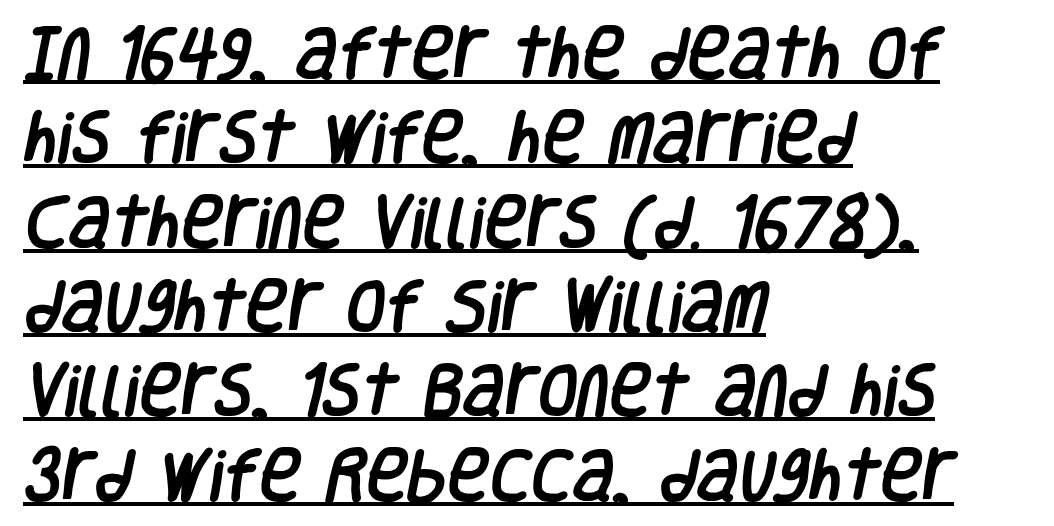
Q: Is the typeface a serif or a sans-serif typeface? A: Sans-serif.
Q: Is the text underlined? A: Yes.
Q: How is the paragraph aligned? A: Left-aligned.
Q: Is the spacing between letters normal or unusually wide? A: Normal.
Q: Is the spacing between lines tight, normal or loose? A: Normal.
Q: Width (condensed, normal, or wide)? A: Condensed.
Q: Stroke contrast? A: Low.
Q: x-height? A: Large.
Q: Monospaced? A: No.
